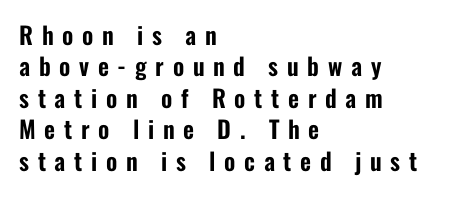
The image shows 24 px text type, upright; set left-aligned, normal line spacing (1.31x), unusually wide letter spacing (+0.36 em), not underlined.
